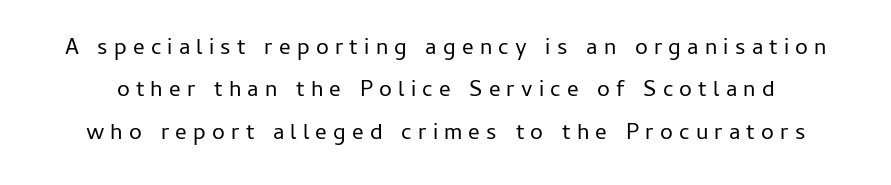
{"italic": "no", "bold": "no", "underline": "no", "line_spacing_ratio": 1.84, "letter_spacing": "wide", "letter_spacing_em": 0.27, "glyph_px": 23}
